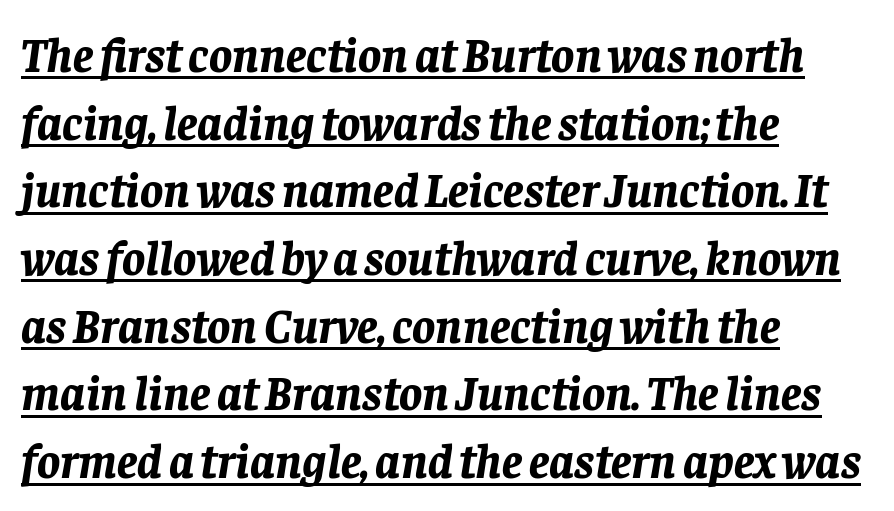
Q: Is the text bold? A: Yes.
Q: Is the text italic (slanted)? A: Yes, it leans right by about 8 degrees.
Q: Is the text underlined? A: Yes.
Q: How is the paragraph aligned? A: Left-aligned.
Q: Is the spacing between letters normal or unusually wide? A: Normal.
Q: Is the spacing between lines tight, normal or loose? A: Normal.
Q: Width (condensed, normal, or wide)? A: Normal.
Q: Stroke contrast? A: Low.
Q: x-height? A: Large.
Q: Monospaced? A: No.
